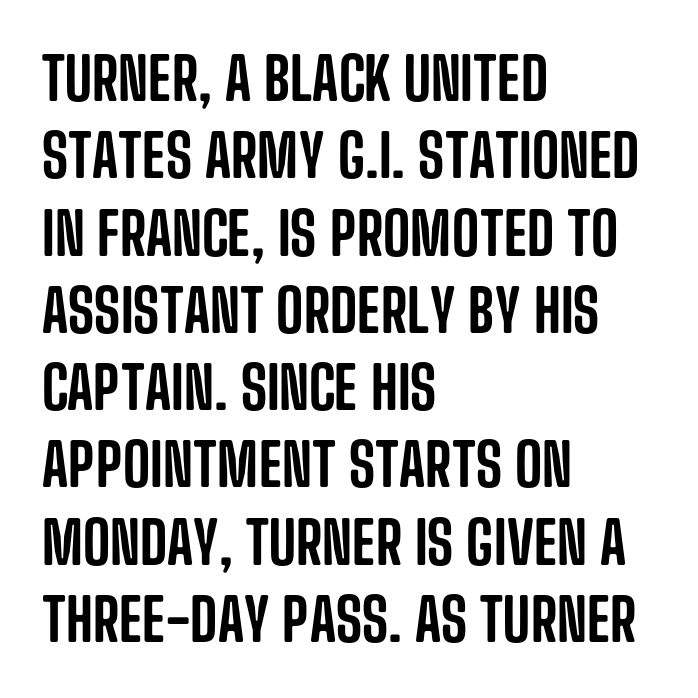
{"serif": "no", "italic": "no", "width": "condensed", "stroke_contrast": "low", "x_height": "large", "monospaced": "no", "underline": "no", "align": "left", "line_spacing": "normal", "line_spacing_ratio": 1.31, "letter_spacing": "normal", "letter_spacing_em": 0.0, "glyph_px": 59}
